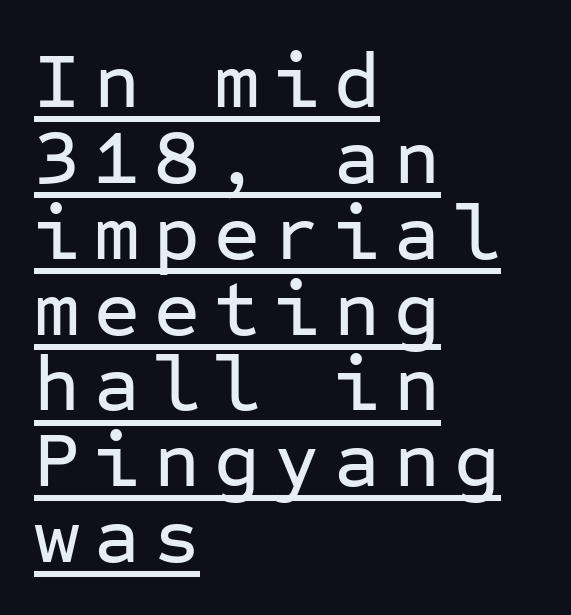
The image shows 79 px sans-serif type, upright, monospaced; set left-aligned, tight line spacing (0.96x), underlined; low stroke contrast and a medium x-height.
